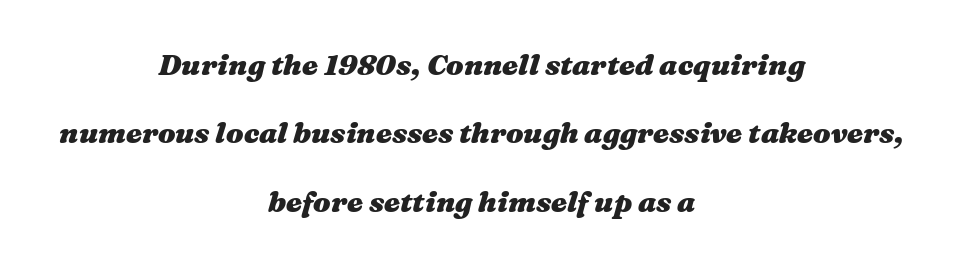
Q: Is the text bold? A: Yes.
Q: Is the text italic (slanted)? A: Yes, it leans right by about 16 degrees.
Q: Is the text underlined? A: No.
Q: How is the paragraph aligned? A: Centered.
Q: Is the spacing between letters normal or unusually wide? A: Normal.
Q: Is the spacing between lines tight, normal or loose? A: Loose.
Q: Width (condensed, normal, or wide)? A: Wide.
Q: Stroke contrast? A: Medium.
Q: x-height? A: Medium.
Q: Monospaced? A: No.
